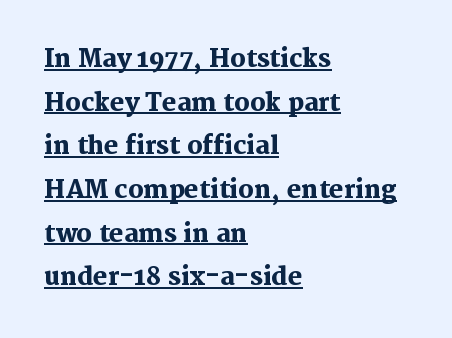
This is heavy type, rendered in bold. The passage is arranged the way most books set body copy — flush left. Italic? Not at all — the glyphs are vertical. This sample uses plain, unmodified letter spacing.
